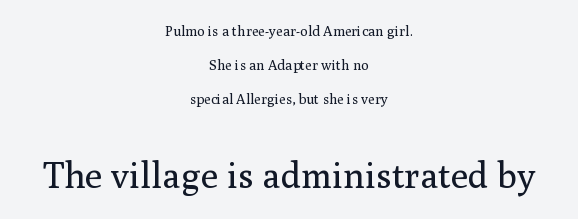
{"serif": "yes", "italic": "no", "bold": "no", "weight": "regular", "width": "normal", "stroke_contrast": "medium", "x_height": "medium", "monospaced": "no", "underline": "no", "align": "center", "line_spacing": "loose", "line_spacing_ratio": 2.43, "letter_spacing": "normal", "letter_spacing_em": 0.0, "larger_block": "second", "size_ratio": 2.57, "glyph_px": 36}
